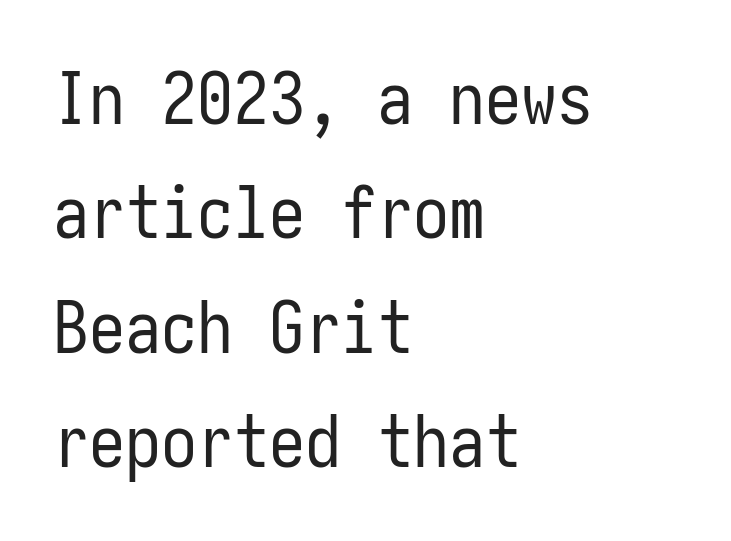
{"serif": "no", "italic": "no", "bold": "no", "weight": "regular", "width": "condensed", "stroke_contrast": "low", "x_height": "medium", "underline": "no", "align": "left", "line_spacing": "normal", "line_spacing_ratio": 1.59, "letter_spacing": "normal", "letter_spacing_em": 0.0, "glyph_px": 72}
